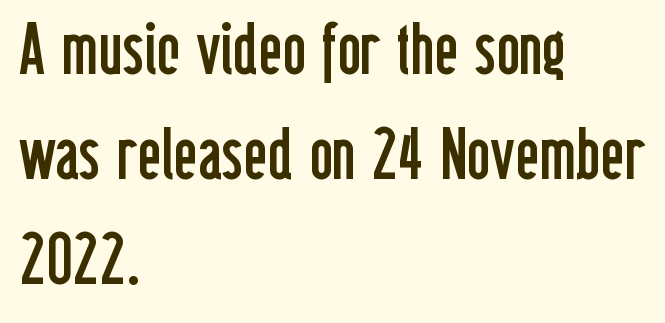
Q: Is the text bold? A: No.
Q: Is the text italic (slanted)? A: No, it is upright.
Q: Is the typeface a serif or a sans-serif typeface? A: Sans-serif.
Q: Is the text underlined? A: No.
Q: How is the paragraph aligned? A: Left-aligned.
Q: Is the spacing between letters normal or unusually wide? A: Normal.
Q: Is the spacing between lines tight, normal or loose? A: Normal.
Q: Width (condensed, normal, or wide)? A: Condensed.
Q: Stroke contrast? A: Low.
Q: x-height? A: Medium.
Q: Monospaced? A: No.
